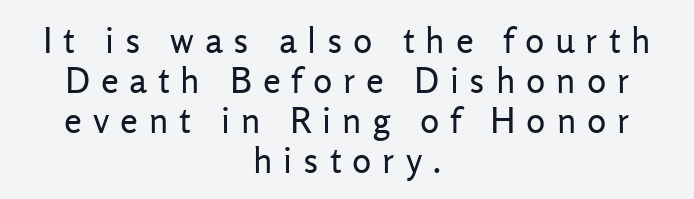
The image shows 36 px regular-weight sans-serif type, upright; set centered, tight line spacing (1.11x), unusually wide letter spacing (+0.3 em), not underlined; low stroke contrast and a medium x-height.
